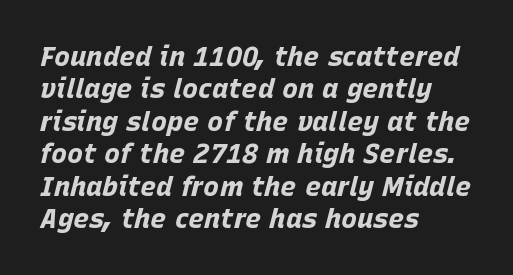
Q: Is the text bold? A: Yes.
Q: Is the text italic (slanted)? A: Yes, it leans right by about 15 degrees.
Q: Is the text underlined? A: No.
Q: How is the paragraph aligned? A: Left-aligned.
Q: Is the spacing between letters normal or unusually wide? A: Normal.
